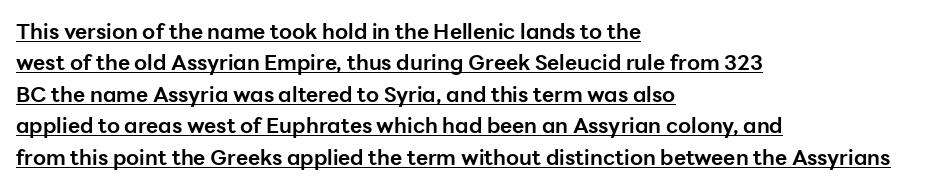
Students, this is bold: see how much ink each stroke carries. Rendered with straight, roman letterforms. This rendering features underlined lettering. Successive baselines arrive at the customary interval.
